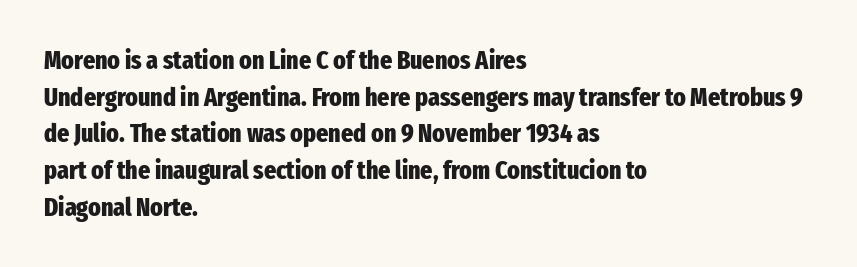
Q: Is the text bold? A: Yes.
Q: Is the text italic (slanted)? A: No, it is upright.
Q: Is the text underlined? A: No.
Q: How is the paragraph aligned? A: Left-aligned.
Q: Is the spacing between letters normal or unusually wide? A: Normal.
Q: Is the spacing between lines tight, normal or loose? A: Normal.
